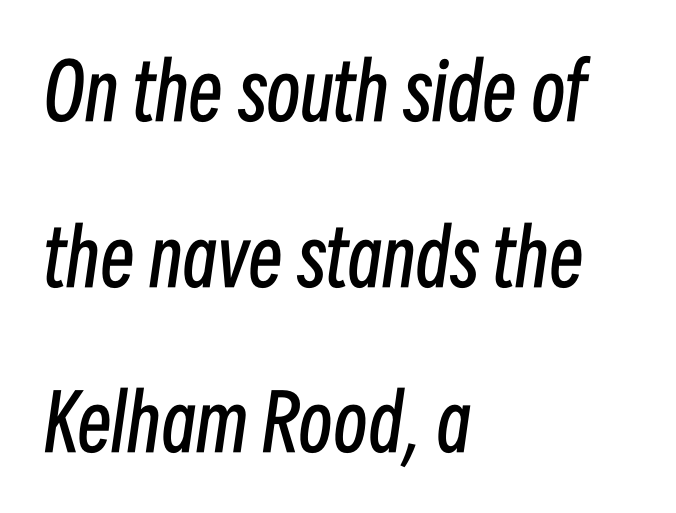
{"italic": "yes", "lean": "right", "slant_degrees": 8, "bold": "no", "weight": "regular", "width": "condensed", "stroke_contrast": "low", "x_height": "medium", "monospaced": "no", "underline": "no", "align": "left", "line_spacing": "loose", "line_spacing_ratio": 2.15, "letter_spacing": "normal", "letter_spacing_em": 0.0, "glyph_px": 77}
